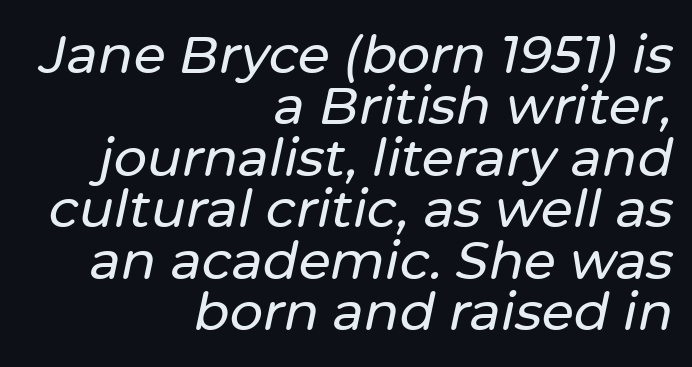
A typesetter would call this zero additional tracking. Bare-footed words on every line. Summary of vertical rhythm: compact, with narrow interline spacing. These lines were composed using italics. The letters advance in unequal steps, a hallmark of proportional type. A flush-right, rag-left setting is used for this passage.
